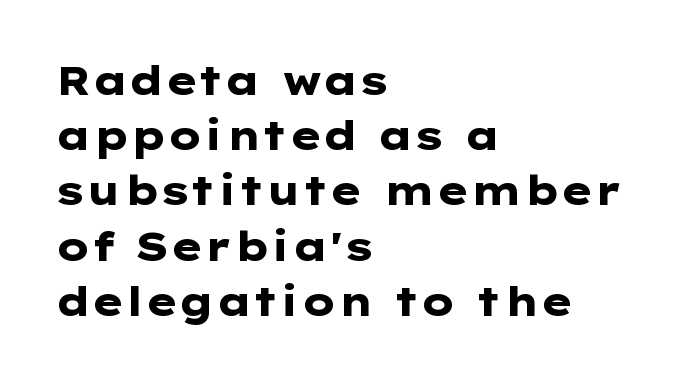
The block of text has a typical density, with ordinary space between rows. The horizontal fit of the characters is conventional and even. The ragged edge is on the right, which tells us the setting is flush left. Posture: straight, roman, zero tilt. The area under the type is left untouched. Look at the bottom of the vertical strokes: they stop flat, with no serifs.
